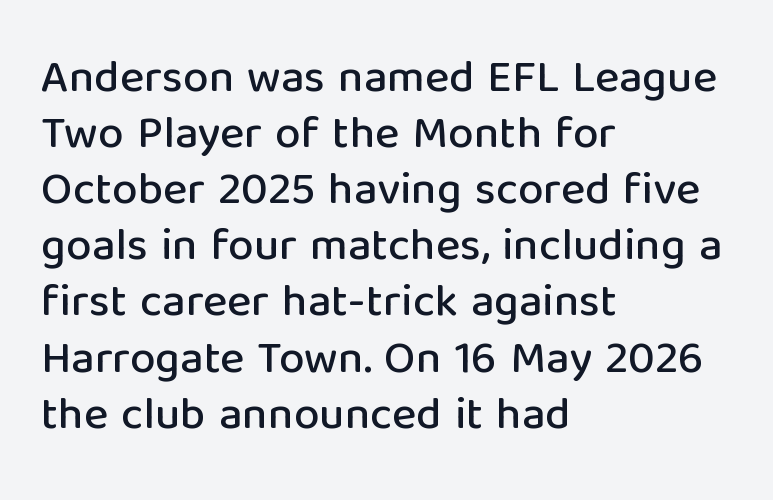
Proportional: the letters do not fall into vertical columns. The words here are not underlined. Italic? Not at all — the glyphs are vertical. The glyphs in this specimen are sans serif. Standard letterfit; no display-style spreading of the glyphs.
